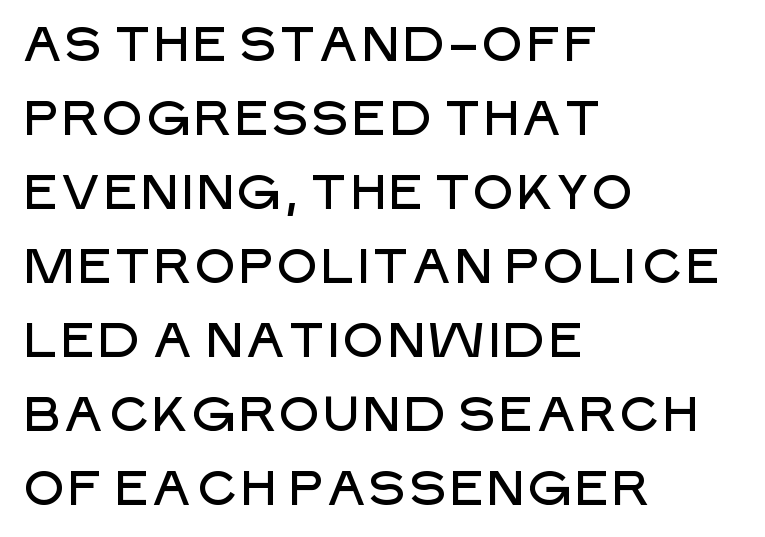
The image shows 48 px sans-serif type, upright; set left-aligned, normal line spacing (1.54x), normal letter spacing, not underlined; low stroke contrast and a large x-height.
